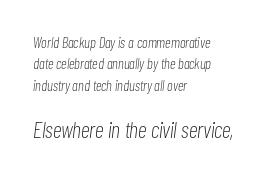
Between these two stacked blocks, the lower one wins on size. Plain, unruled lines of type. Horizontal bands of white between lines are of average thickness. Short note: letters normally spaced. The passage shown leans; its letterforms are oblique.
